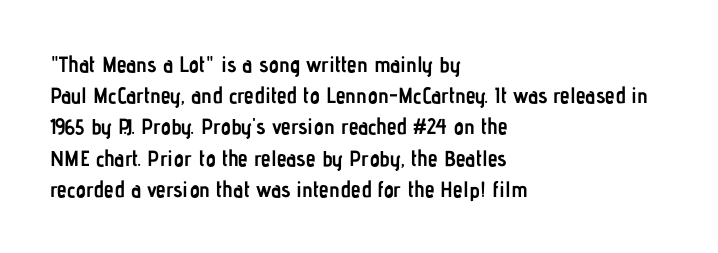
In CSS terms this would be text-align: left. Baseline-to-baseline distance is the conventional proportion of letter height. Notice how the stems are strictly vertical — no italics here. The space beneath each line is pristine and unruled. Spacing between characters is what you'd get straight out of the box. The passage shown is emphatically bold.
